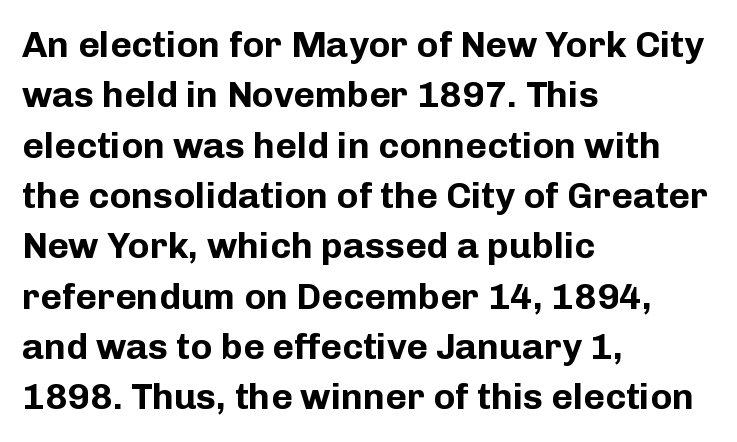
Designer's note — italics off, roman on. Leading matches the norm, producing a regular column. Students, this is bold: see how much ink each stroke carries. Character widths vary here, with narrow letters taking less room than wide ones. The passage is arranged the way most books set body copy — flush left. Nope, no serifs anywhere on these letters.
